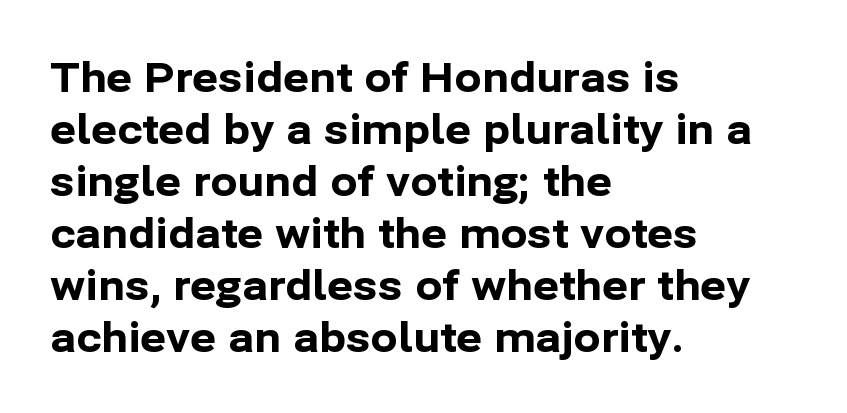
Q: Is the text bold? A: Yes.
Q: Is the text italic (slanted)? A: No, it is upright.
Q: Is the typeface a serif or a sans-serif typeface? A: Sans-serif.
Q: Is the text underlined? A: No.
Q: How is the paragraph aligned? A: Left-aligned.
Q: Is the spacing between letters normal or unusually wide? A: Normal.
Q: Is the spacing between lines tight, normal or loose? A: Normal.
Q: Width (condensed, normal, or wide)? A: Normal.
Q: Stroke contrast? A: Low.
Q: x-height? A: Medium.
Q: Monospaced? A: No.
